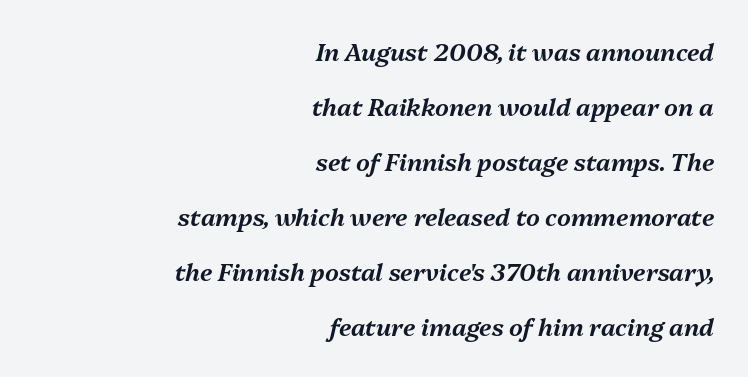
The image shows 24 px text type, italic (leaning right); set right-aligned, loose line spacing (2.29x), normal letter spacing, not underlined.
